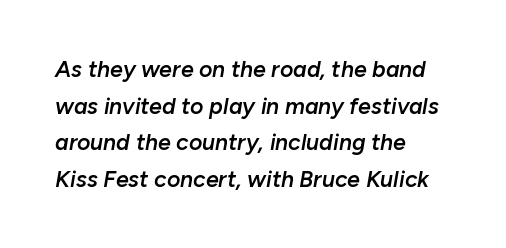
Q: Is the text bold? A: Semi-bold.
Q: Is the text italic (slanted)? A: Yes, it leans right by about 10 degrees.
Q: Is the text underlined? A: No.
Q: How is the paragraph aligned? A: Left-aligned.
Q: Is the spacing between letters normal or unusually wide? A: Normal.
Q: Is the spacing between lines tight, normal or loose? A: Normal.
